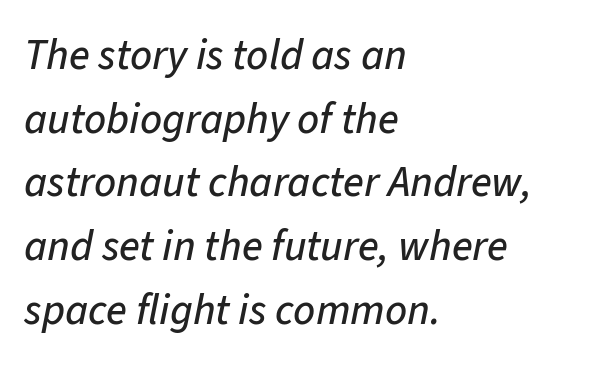
{"italic": "yes", "lean": "right", "slant_degrees": 11, "width": "normal", "stroke_contrast": "low", "x_height": "medium", "monospaced": "no", "underline": "no", "align": "left", "line_spacing": "normal", "line_spacing_ratio": 1.48, "letter_spacing": "normal", "letter_spacing_em": 0.0, "glyph_px": 43}
